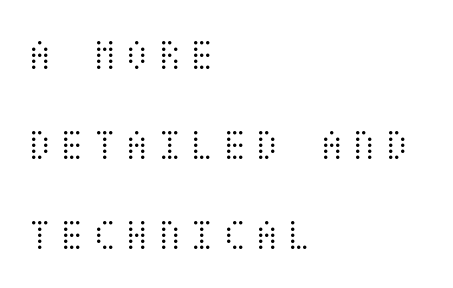
Q: Is the text bold? A: No.
Q: Is the text italic (slanted)? A: No, it is upright.
Q: Is the text underlined? A: No.
Q: How is the paragraph aligned? A: Left-aligned.
Q: Is the spacing between lines tight, normal or loose? A: Loose.
Q: Width (condensed, normal, or wide)? A: Condensed.
Q: Stroke contrast? A: Medium.
Q: x-height? A: Large.
